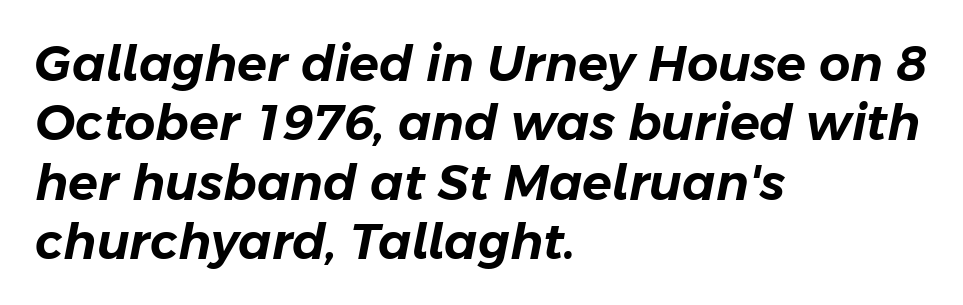
The lines are quadded left. The face used here is rendered with its standard letterfit. The axis of the letterforms is tilted away from vertical. Character widths vary here, with narrow letters taking less room than wide ones. The gap between lines stays unmarked.
